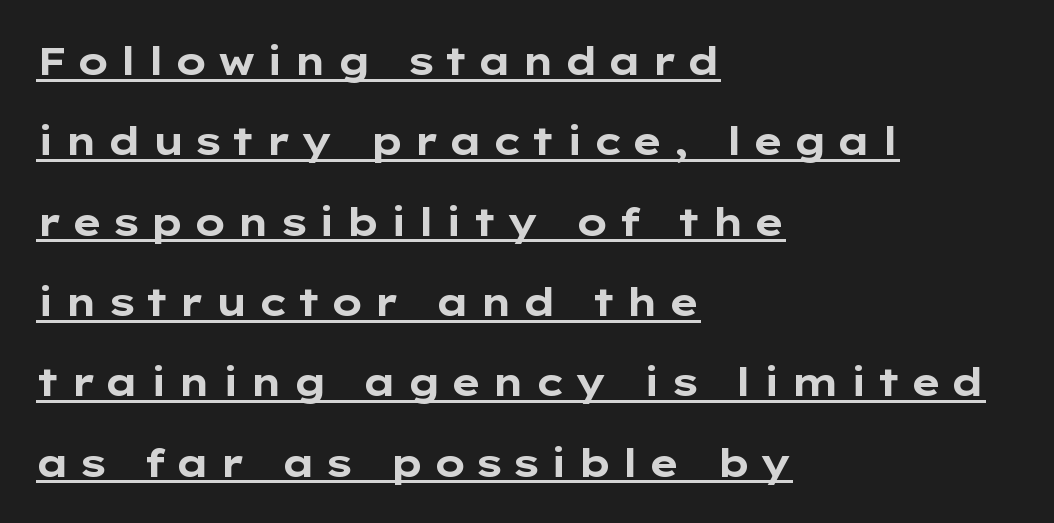
{"serif": "no", "italic": "no", "bold": "yes", "weight": "bold", "width": "wide", "stroke_contrast": "low", "x_height": "medium", "monospaced": "no", "underline": "yes", "align": "left", "line_spacing": "loose", "line_spacing_ratio": 2.06, "letter_spacing": "wide", "letter_spacing_em": 0.23, "glyph_px": 39}
